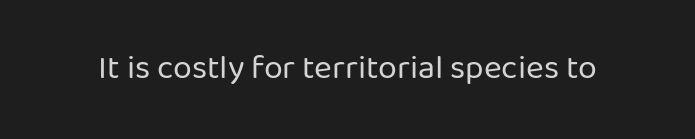
Q: Is the text bold? A: No.
Q: Is the text italic (slanted)? A: No, it is upright.
Q: Is the typeface a serif or a sans-serif typeface? A: Sans-serif.
Q: Is the text underlined? A: No.
Q: Is the spacing between letters normal or unusually wide? A: Normal.
Q: Width (condensed, normal, or wide)? A: Normal.
Q: Stroke contrast? A: Low.
Q: x-height? A: Medium.
Q: Monospaced? A: No.
